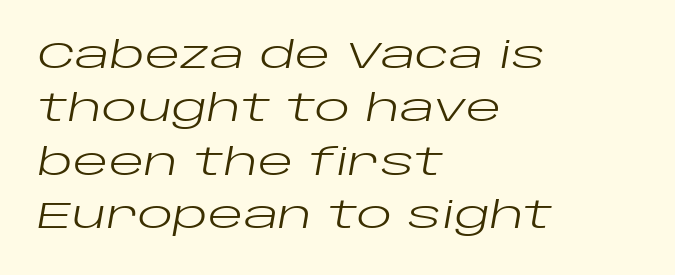
The image shows 37 px regular-weight, wide type, italic (leaning right); set left-aligned, normal line spacing (1.44x), normal letter spacing, not underlined; low stroke contrast and a large x-height.
